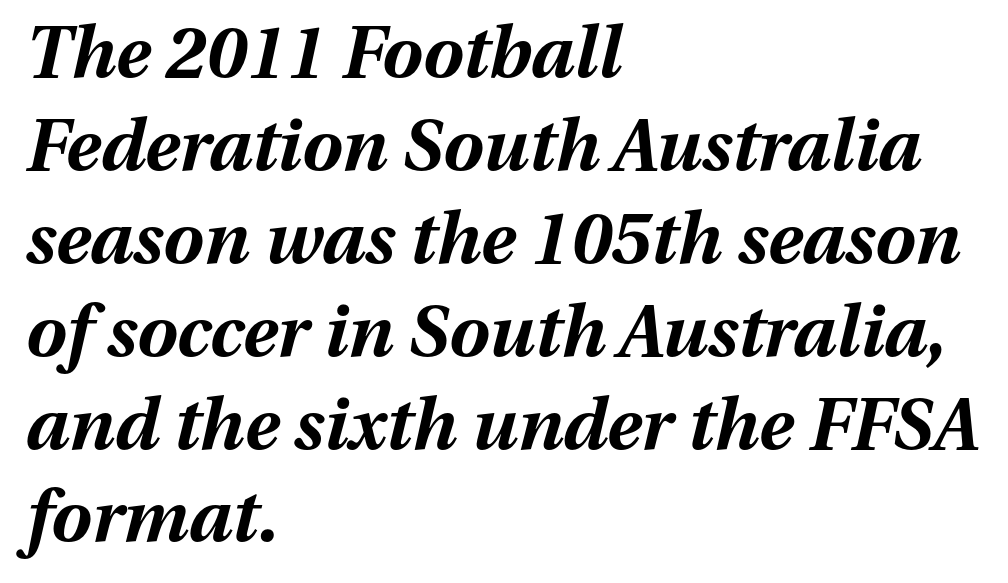
The image shows 72 px bold type, italic (leaning right); set left-aligned, normal line spacing (1.29x), normal letter spacing, not underlined; medium stroke contrast and a medium x-height.
